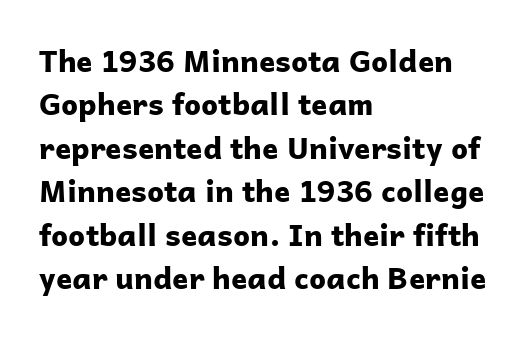
{"serif": "no", "italic": "no", "bold": "yes", "weight": "bold", "width": "normal", "stroke_contrast": "low", "x_height": "medium", "monospaced": "no", "underline": "no", "align": "left", "line_spacing": "normal", "line_spacing_ratio": 1.45, "letter_spacing": "normal", "letter_spacing_em": 0.0, "glyph_px": 30}
